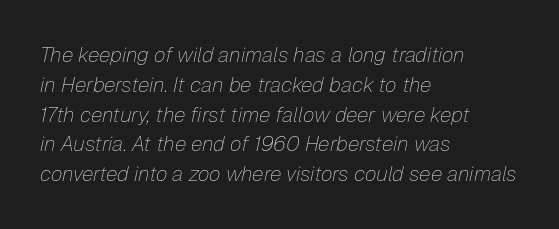
Q: Is the text bold? A: No.
Q: Is the text italic (slanted)? A: Yes, it leans right by about 12 degrees.
Q: Is the text underlined? A: No.
Q: How is the paragraph aligned? A: Left-aligned.
Q: Is the spacing between letters normal or unusually wide? A: Normal.
Q: Is the spacing between lines tight, normal or loose? A: Normal.
